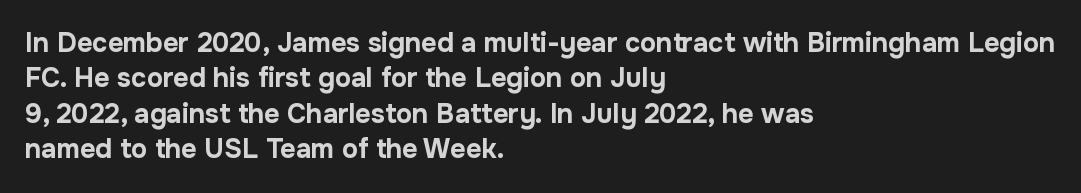
Q: Is the text bold? A: Yes.
Q: Is the text italic (slanted)? A: No, it is upright.
Q: Is the text underlined? A: No.
Q: How is the paragraph aligned? A: Left-aligned.
Q: Is the spacing between letters normal or unusually wide? A: Normal.
Q: Is the spacing between lines tight, normal or loose? A: Normal.
